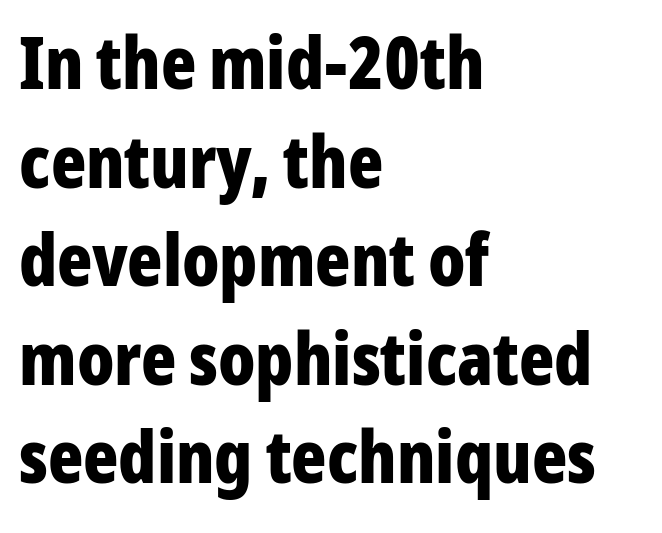
Q: Is the text bold? A: Yes.
Q: Is the text italic (slanted)? A: No, it is upright.
Q: Is the typeface a serif or a sans-serif typeface? A: Sans-serif.
Q: Is the text underlined? A: No.
Q: How is the paragraph aligned? A: Left-aligned.
Q: Is the spacing between letters normal or unusually wide? A: Normal.
Q: Is the spacing between lines tight, normal or loose? A: Normal.
Q: Width (condensed, normal, or wide)? A: Condensed.
Q: Stroke contrast? A: Low.
Q: x-height? A: Medium.
Q: Monospaced? A: No.
